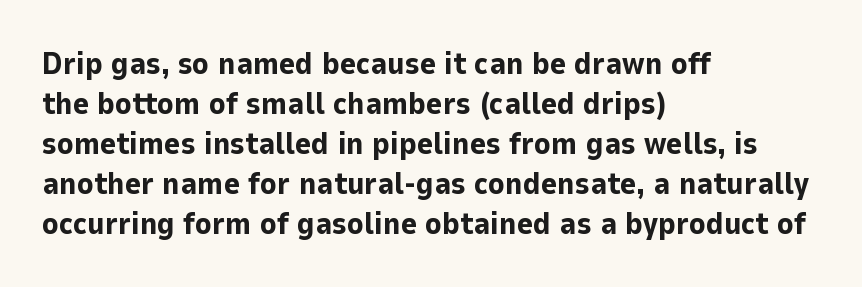
The image shows 31 px bold sans-serif type, upright; set left-aligned, normal line spacing (1.29x), normal letter spacing, not underlined; low stroke contrast and a medium x-height.
